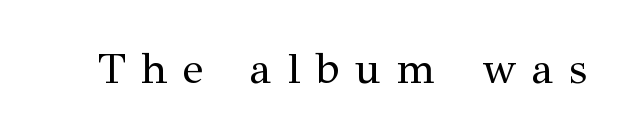
The image shows 43 px regular-weight serif type, upright; set unusually wide letter spacing (+0.37 em), not underlined; medium stroke contrast and a medium x-height.
